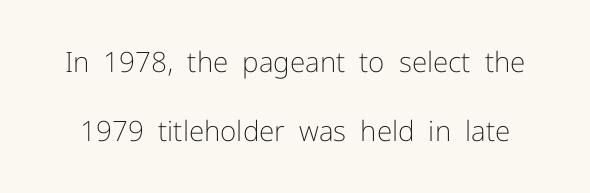
The image shows 28 px light sans-serif type, upright; set loose line spacing (2.46x), normal letter spacing, not underlined; low stroke contrast and a medium x-height.
